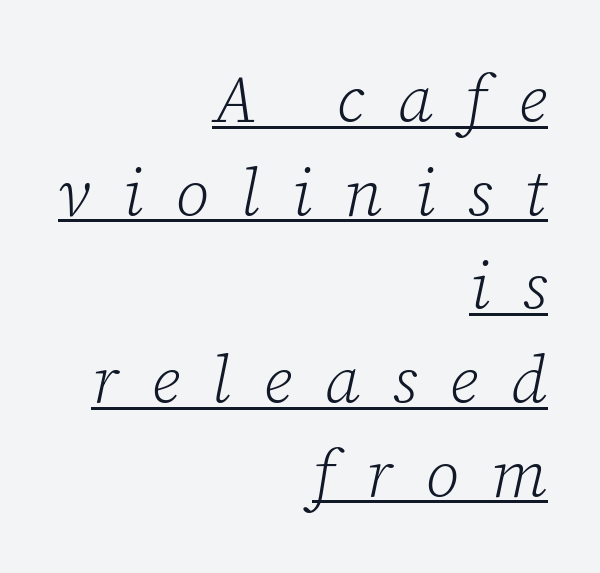
Q: Is the text bold? A: No.
Q: Is the text italic (slanted)? A: Yes, it leans right by about 12 degrees.
Q: Is the typeface a serif or a sans-serif typeface? A: Serif.
Q: Is the text underlined? A: Yes.
Q: How is the paragraph aligned? A: Right-aligned.
Q: Is the spacing between letters normal or unusually wide? A: Unusually wide.
Q: Is the spacing between lines tight, normal or loose? A: Normal.
Q: Width (condensed, normal, or wide)? A: Normal.
Q: Stroke contrast? A: Low.
Q: x-height? A: Medium.
Q: Monospaced? A: No.
